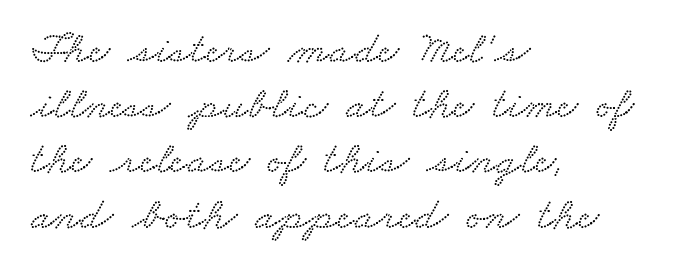
Words appear dense and cohesive because spacing is normal. The compositor pushed each line to the left boundary. Typographically, this falls in the serif category. Decoration check: the copy has no underline. These lines are rendered in a variable-pitch font.
